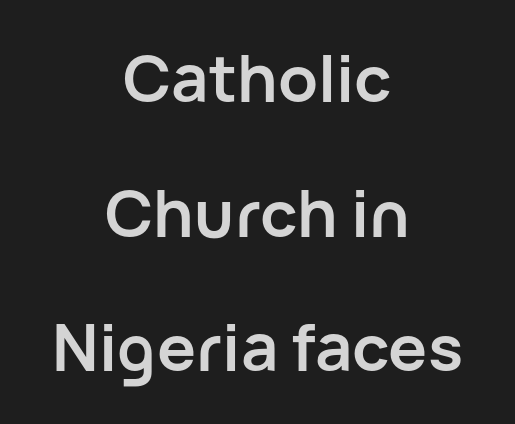
{"serif": "no", "italic": "no", "bold": "yes", "weight": "semibold", "width": "normal", "stroke_contrast": "low", "x_height": "medium", "monospaced": "no", "underline": "no", "align": "center", "line_spacing": "loose", "line_spacing_ratio": 2.07, "letter_spacing": "normal", "letter_spacing_em": 0.0, "glyph_px": 65}
